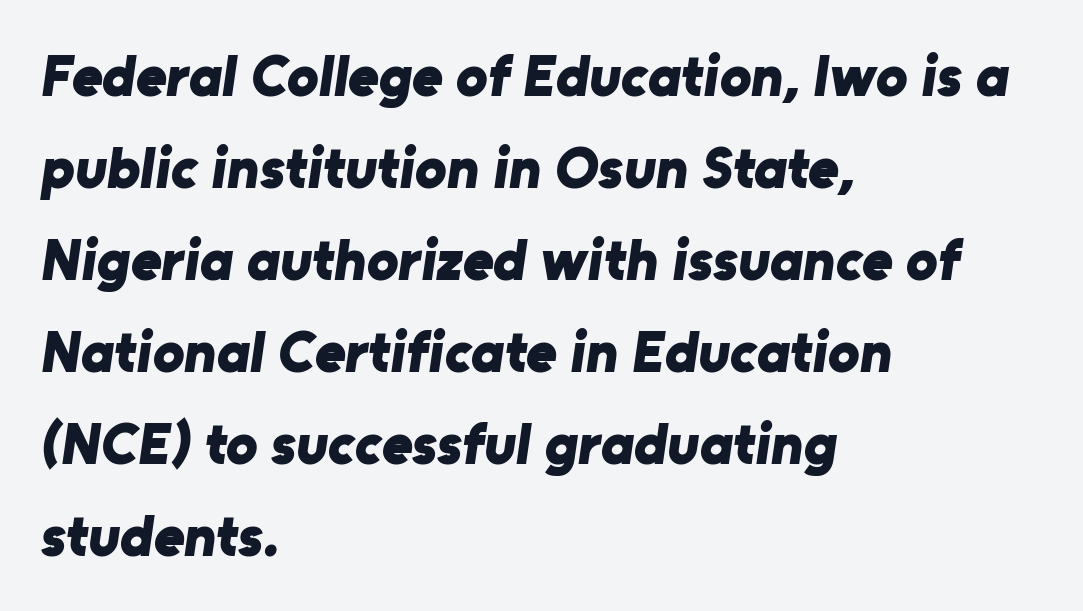
Heavy-handed strokes throughout: this text is bold. A student would call this left alignment; a typographer would say flush left, rag right. Vertically, the passage feels balanced, rows spaced as you'd expect. This rendering features lettering with no underline. Here the designer chose a conventional face with non-uniform glyph widths. Words appear dense and cohesive because spacing is normal.
